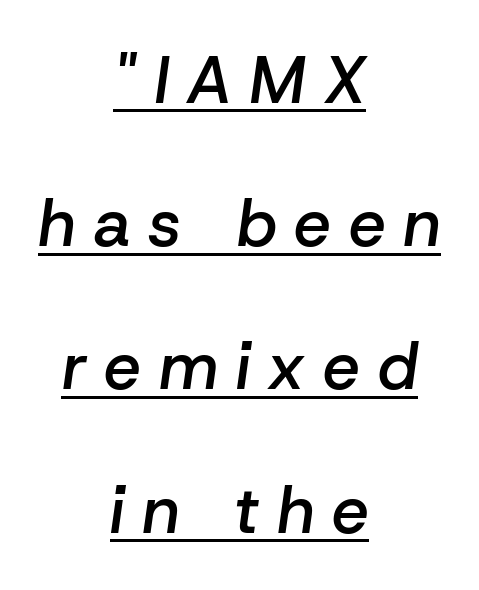
This is moderately heavy type, rendered in semibold. Loose tracking; the words dissolve into strings of separated letters. Reading down the block, each line starts at a different indent, mirrored at its end. There's an unmistakable incline to the writing here. Horizontal bands of white between lines are thick stripes.
